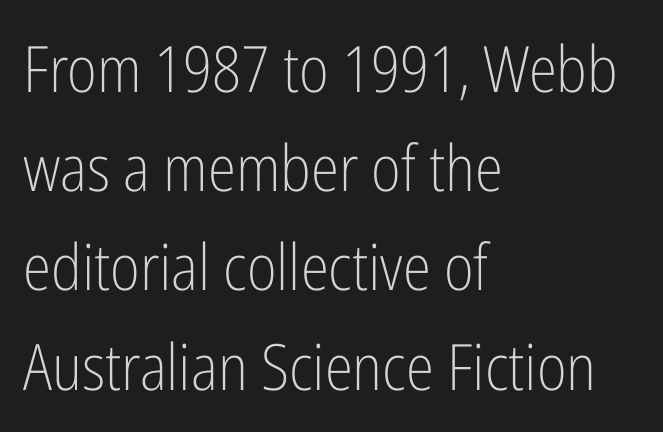
Vertical spacing — default. Glance below the letters and you will spot only blank space. Proportional: the letters do not fall into vertical columns. Examine the stroke ends and you'll find no serifs. This rendering uses left alignment, leaving the right contour irregular. Spacing between characters is what you'd get straight out of the box.
